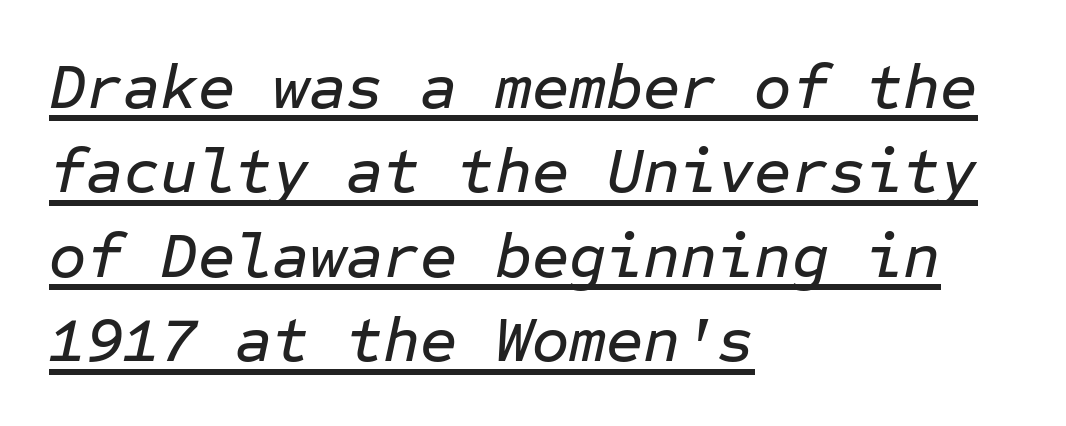
The image shows 64 px text type, italic (leaning right), monospaced; set left-aligned, normal line spacing (1.32x), normal letter spacing, underlined; low stroke contrast and a medium x-height.
